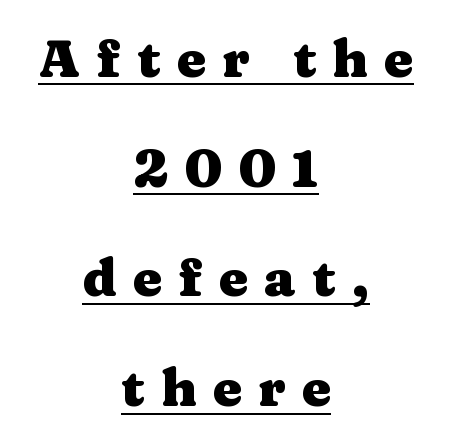
The image shows 52 px heavy, wide serif type, upright; set centered, loose line spacing (2.11x), unusually wide letter spacing (+0.31 em), underlined; medium stroke contrast and a medium x-height.
